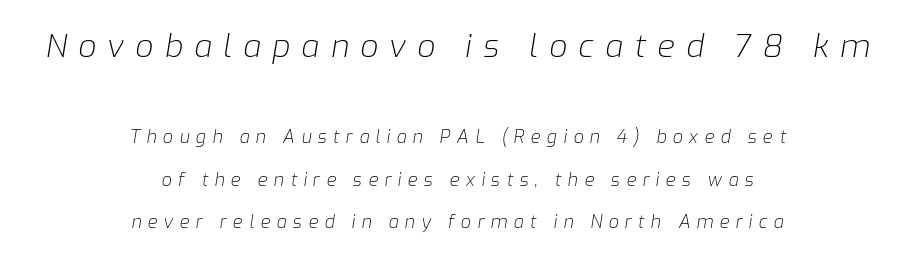
{"italic": "yes", "lean": "right", "slant_degrees": 9, "bold": "no", "weight": "light", "width": "normal", "stroke_contrast": "low", "x_height": "medium", "monospaced": "no", "underline": "no", "align": "center", "line_spacing": "loose", "line_spacing_ratio": 2.34, "letter_spacing": "wide", "letter_spacing_em": 0.35, "larger_block": "first", "size_ratio": 1.78, "glyph_px": 32}
